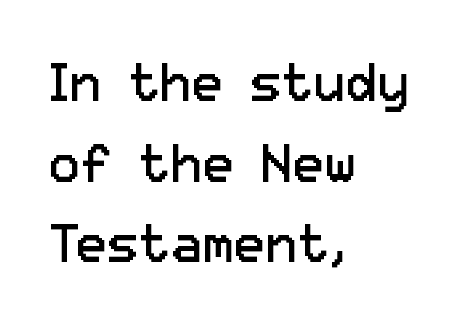
Q: Is the text bold? A: No.
Q: Is the text italic (slanted)? A: No, it is upright.
Q: Is the typeface a serif or a sans-serif typeface? A: Sans-serif.
Q: Is the text underlined? A: No.
Q: How is the paragraph aligned? A: Left-aligned.
Q: Is the spacing between letters normal or unusually wide? A: Normal.
Q: Is the spacing between lines tight, normal or loose? A: Normal.
Q: Width (condensed, normal, or wide)? A: Normal.
Q: Stroke contrast? A: Low.
Q: x-height? A: Medium.
Q: Monospaced? A: No.
